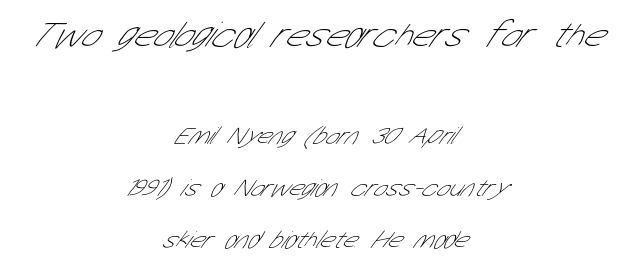
Q: Is the text bold? A: No.
Q: Is the typeface a serif or a sans-serif typeface? A: Sans-serif.
Q: Is the text underlined? A: No.
Q: How is the paragraph aligned? A: Centered.
Q: Is the spacing between letters normal or unusually wide? A: Normal.
Q: Is the spacing between lines tight, normal or loose? A: Loose.
Q: Which block of text is set in a larger size, the first (top) or the second (bottom)? A: The first (top) one.
Q: Width (condensed, normal, or wide)? A: Condensed.
Q: Stroke contrast? A: Low.
Q: x-height? A: Medium.
Q: Monospaced? A: No.
